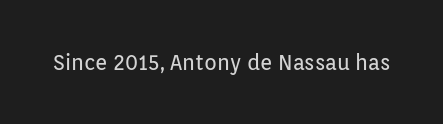
Q: Is the text bold? A: No.
Q: Is the text italic (slanted)? A: No, it is upright.
Q: Is the text underlined? A: No.
Q: Is the spacing between letters normal or unusually wide? A: Normal.
